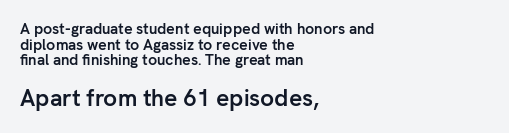
{"italic": "no", "bold": "yes", "underline": "no", "align": "left", "line_spacing": "tight", "line_spacing_ratio": 1.04, "letter_spacing": "normal", "letter_spacing_em": 0.0, "larger_block": "second", "size_ratio": 1.53, "glyph_px": 23}
